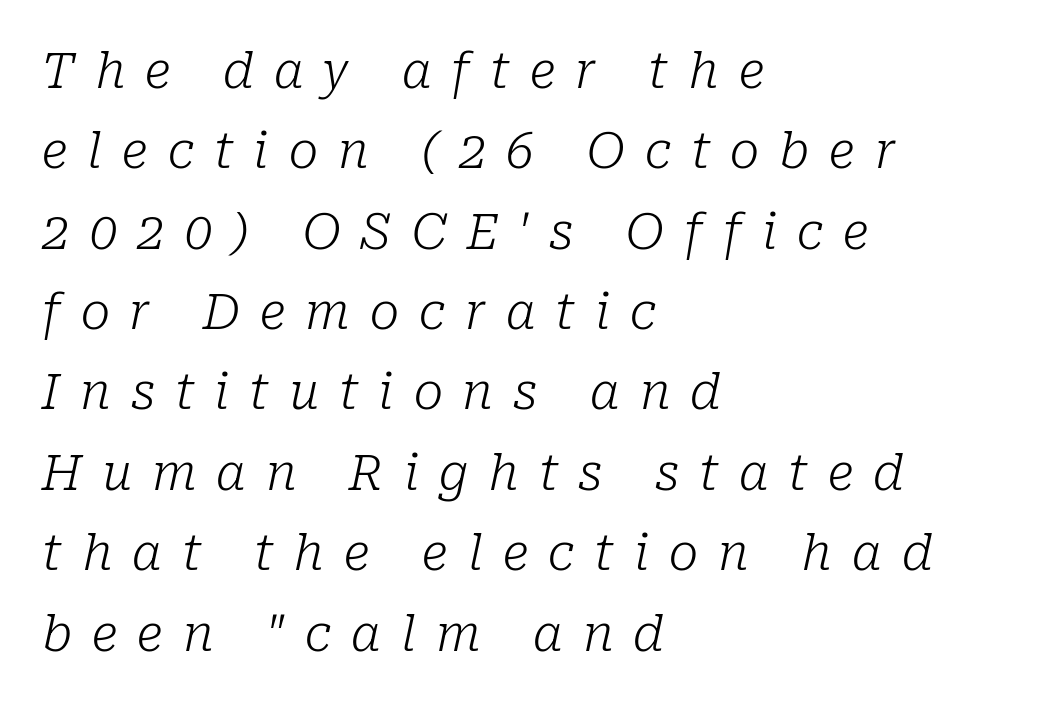
Q: Is the text bold? A: No.
Q: Is the text italic (slanted)? A: Yes, it leans right by about 10 degrees.
Q: Is the typeface a serif or a sans-serif typeface? A: Serif.
Q: Is the text underlined? A: No.
Q: How is the paragraph aligned? A: Left-aligned.
Q: Is the spacing between letters normal or unusually wide? A: Unusually wide.
Q: Is the spacing between lines tight, normal or loose? A: Normal.
Q: Width (condensed, normal, or wide)? A: Normal.
Q: Stroke contrast? A: Low.
Q: x-height? A: Medium.
Q: Monospaced? A: No.
